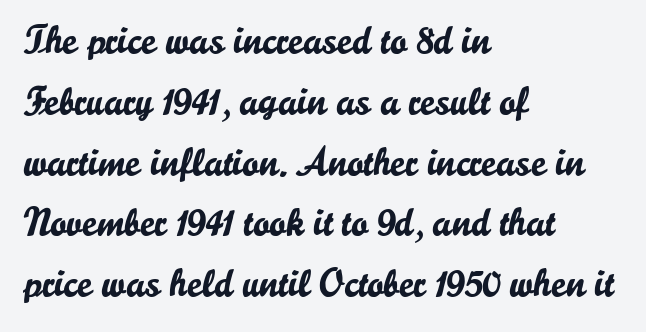
{"serif": "no", "width": "normal", "stroke_contrast": "low", "x_height": "small", "monospaced": "no", "underline": "no", "align": "left", "line_spacing": "normal", "line_spacing_ratio": 1.52, "letter_spacing": "normal", "letter_spacing_em": 0.0, "glyph_px": 40}
